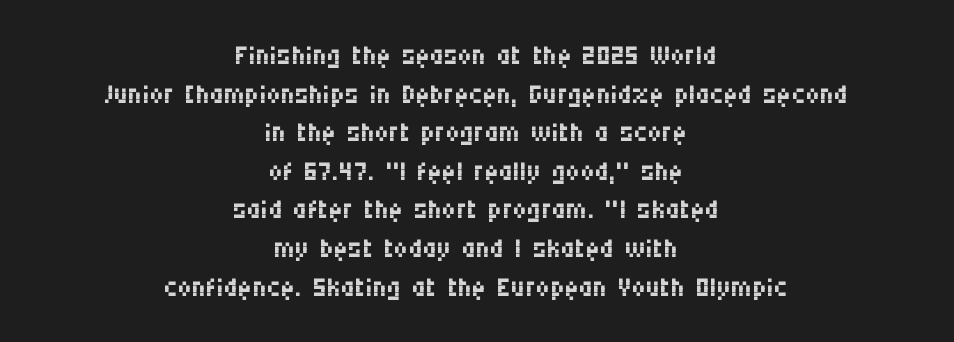
Vertical strokes here are truly vertical. A light-to-regular cut is what we see here. The horizontal fit of the characters is conventional and even. Are there feet on the stems? There aren't — it's a sans. Here the designer chose a conventional face with non-uniform glyph widths.
